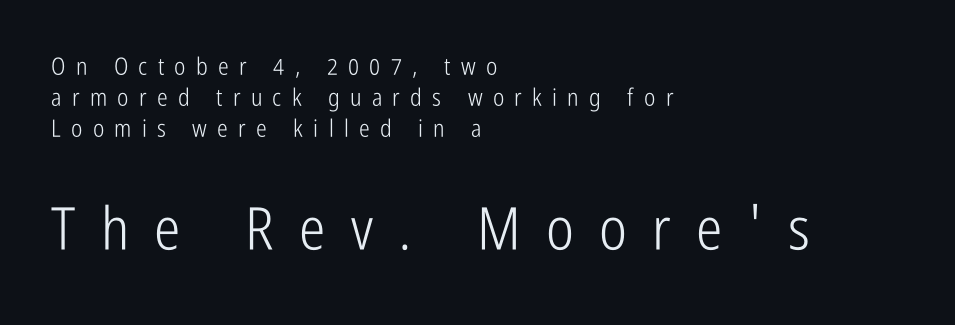
Q: Is the text bold? A: No.
Q: Is the text italic (slanted)? A: No, it is upright.
Q: Is the typeface a serif or a sans-serif typeface? A: Sans-serif.
Q: Is the text underlined? A: No.
Q: How is the paragraph aligned? A: Left-aligned.
Q: Is the spacing between letters normal or unusually wide? A: Unusually wide.
Q: Is the spacing between lines tight, normal or loose? A: Normal.
Q: Which block of text is set in a larger size, the first (top) or the second (bottom)? A: The second (bottom) one.
Q: Width (condensed, normal, or wide)? A: Condensed.
Q: Stroke contrast? A: Low.
Q: x-height? A: Medium.
Q: Monospaced? A: No.
